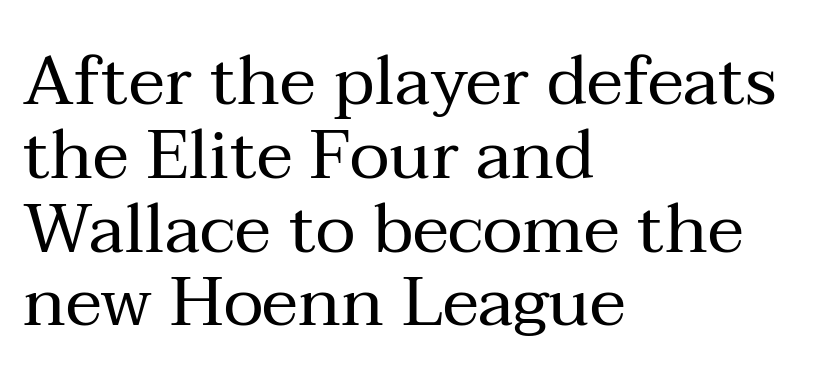
The image shows 69 px regular-weight serif type, upright; set left-aligned, tight line spacing (1.07x), normal letter spacing, not underlined; medium stroke contrast and a medium x-height.
